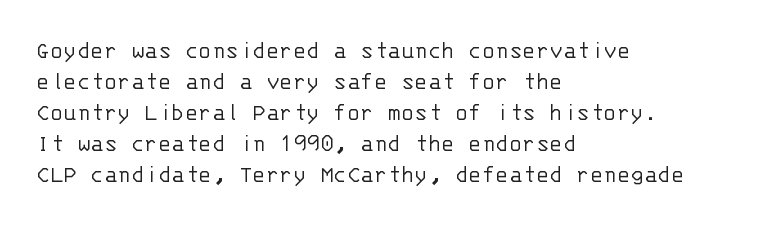
The image shows 25 px text type, upright; set left-aligned, line spacing 1.24x, normal letter spacing, not underlined.
